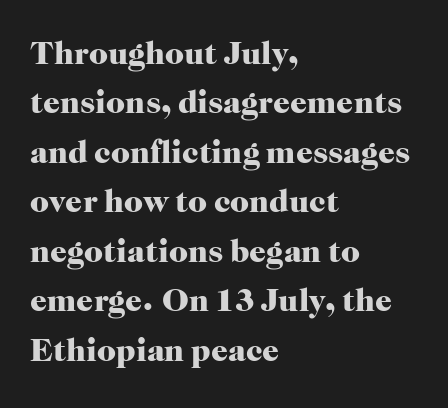
The image shows 33 px heavy serif type, upright; set left-aligned, normal line spacing (1.5x), normal letter spacing, not underlined; high stroke contrast and a medium x-height.
